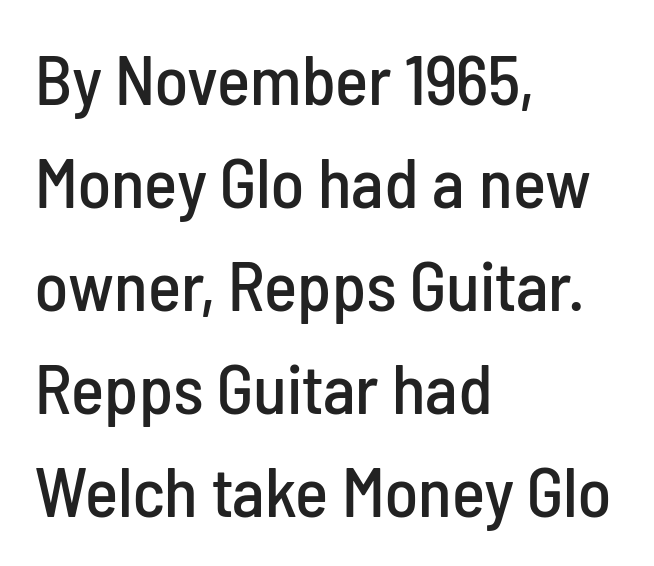
The letters stand straight up with perfectly vertical stems. Honestly, the letter spacing is just normal — you wouldn't notice it. Note the varied advance widths — an 'i' is clearly narrower than an 'm'. Rule under the text: the space is simply empty. Regular leading.
